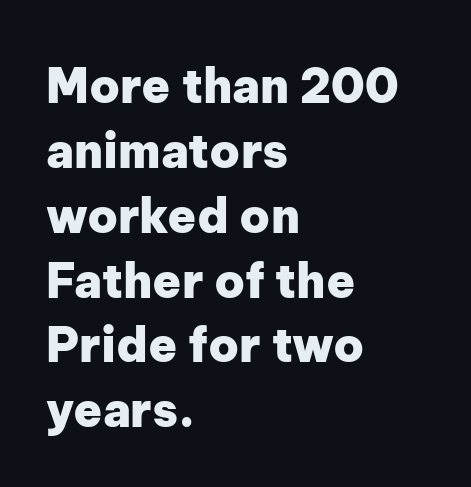
{"serif": "no", "italic": "no", "bold": "yes", "weight": "heavy", "width": "normal", "stroke_contrast": "low", "x_height": "medium", "monospaced": "no", "underline": "no", "align": "left", "line_spacing": "normal", "line_spacing_ratio": 1.38, "letter_spacing": "normal", "letter_spacing_em": 0.0, "glyph_px": 47}
